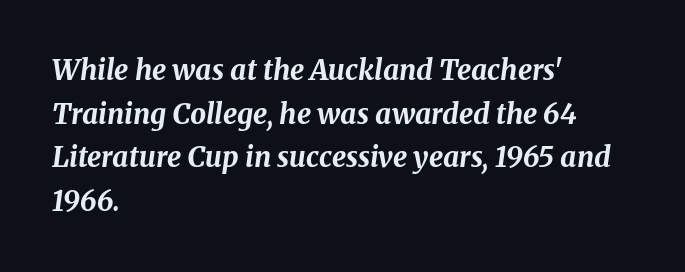
Q: Is the text bold? A: Yes.
Q: Is the text italic (slanted)? A: Yes, it leans right by about 8 degrees.
Q: Is the text underlined? A: No.
Q: How is the paragraph aligned? A: Left-aligned.
Q: Is the spacing between letters normal or unusually wide? A: Normal.
Q: Is the spacing between lines tight, normal or loose? A: Normal.
Q: Width (condensed, normal, or wide)? A: Normal.
Q: Stroke contrast? A: Medium.
Q: x-height? A: Medium.
Q: Monospaced? A: No.
